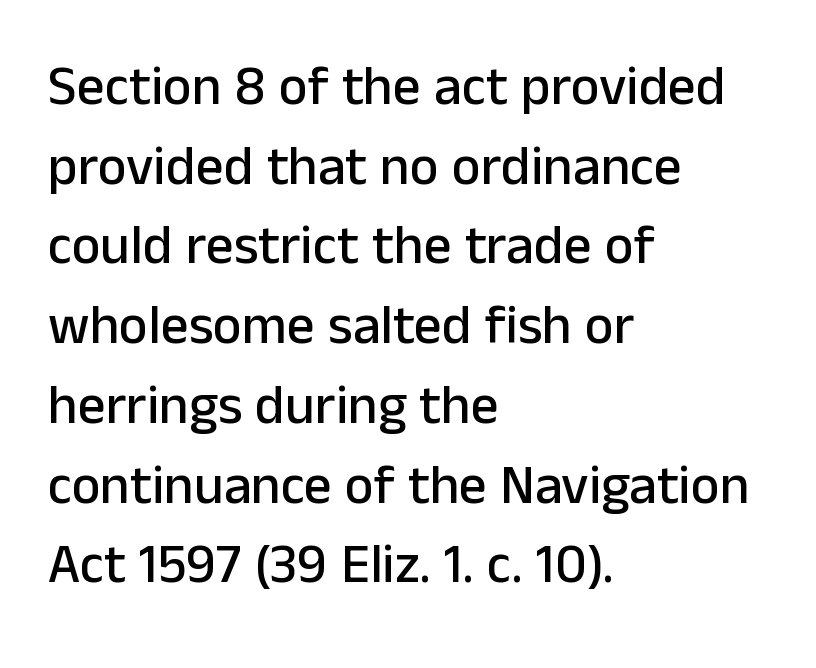
{"serif": "no", "italic": "no", "width": "normal", "stroke_contrast": "low", "x_height": "medium", "monospaced": "no", "underline": "no", "align": "left", "line_spacing": "normal", "line_spacing_ratio": 1.45, "letter_spacing": "normal", "letter_spacing_em": 0.0, "glyph_px": 55}
